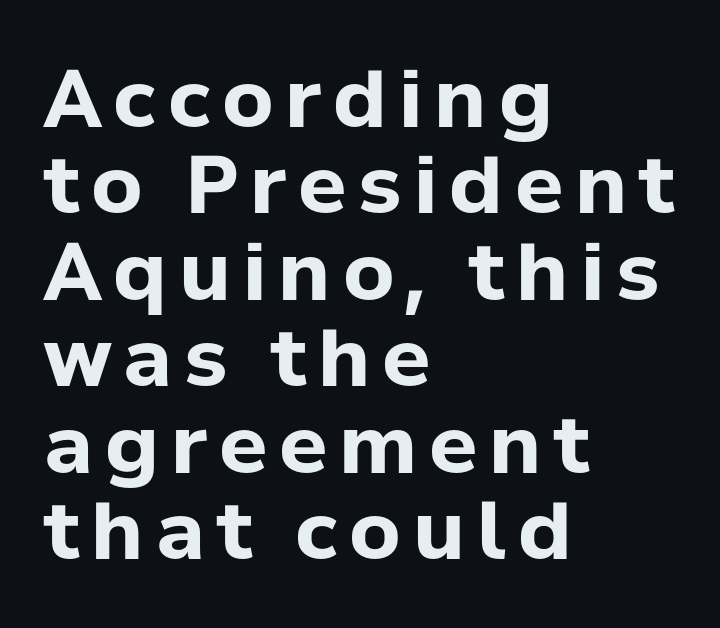
{"serif": "no", "italic": "no", "bold": "yes", "weight": "bold", "width": "normal", "stroke_contrast": "low", "x_height": "medium", "monospaced": "no", "underline": "no", "align": "left", "line_spacing": "tight", "line_spacing_ratio": 1.08, "glyph_px": 80}
